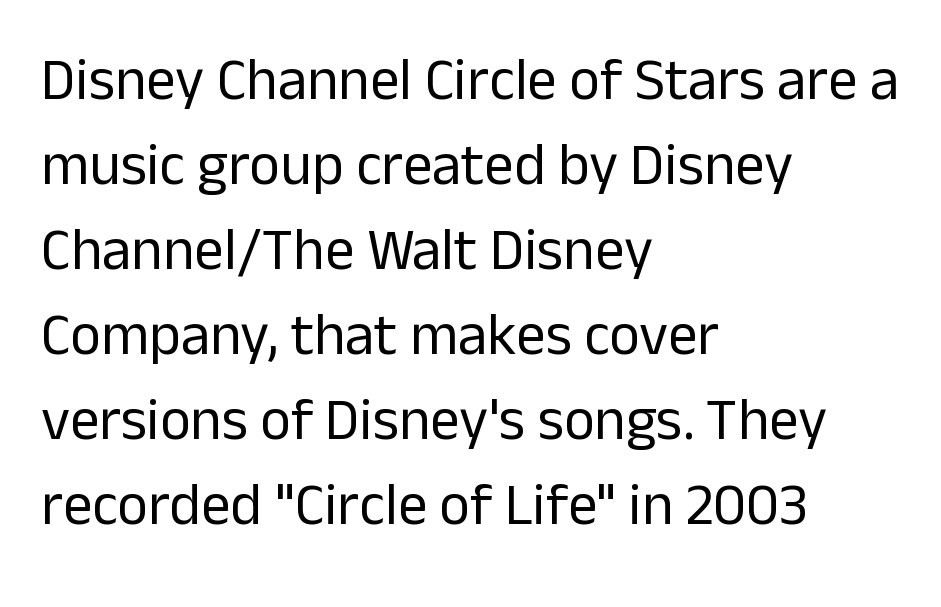
{"serif": "no", "italic": "no", "bold": "no", "weight": "regular", "width": "normal", "stroke_contrast": "low", "x_height": "medium", "monospaced": "no", "underline": "no", "align": "left", "line_spacing": "normal", "line_spacing_ratio": 1.44, "letter_spacing": "normal", "letter_spacing_em": 0.0, "glyph_px": 59}
